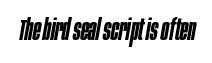
The image shows 29 px semibold, condensed type, italic (leaning right); set normal letter spacing, not underlined; low stroke contrast and a large x-height.
